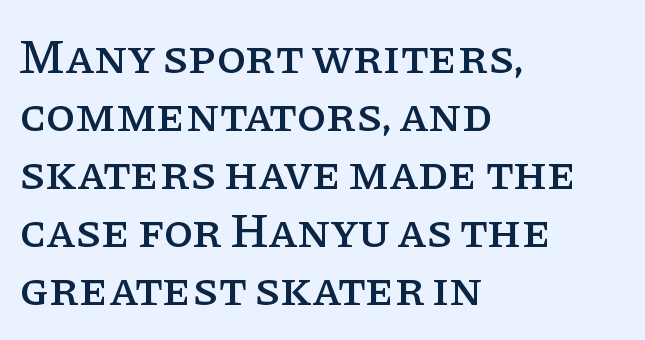
The typography opts for an upright posture over an oblique one. Each line starts at the same left margin while the right side varies. Here the designer chose a conventional face with non-uniform glyph widths. This rendering features lettering with no underline.
